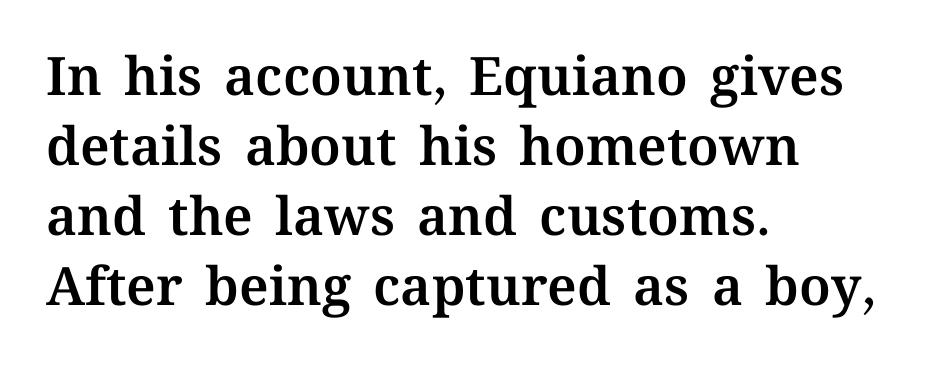
This sample is left-justified, so line endings fall wherever the words run out. This rendering features lettering with no underline. Summary of vertical rhythm: regular, with standard interline spacing. These lines were composed using upright roman letters. This sample has the flowing, uneven cadence of proportional lettering. The horizontal fit of the characters is conventional and even.
